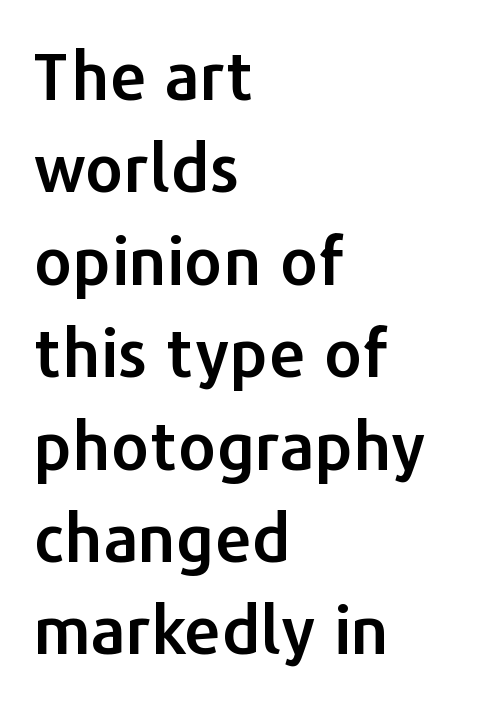
{"serif": "no", "italic": "no", "width": "normal", "stroke_contrast": "low", "x_height": "medium", "monospaced": "no", "underline": "no", "align": "left", "line_spacing": "normal", "line_spacing_ratio": 1.4, "letter_spacing": "normal", "letter_spacing_em": 0.0, "glyph_px": 66}
